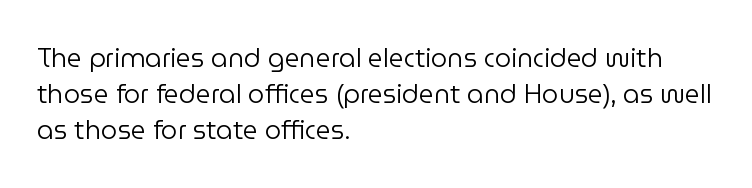
The image shows 26 px text type, upright; set left-aligned, normal line spacing (1.38x), normal letter spacing, not underlined.
